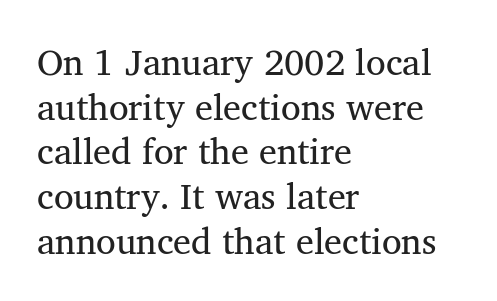
Q: Is the text bold? A: No.
Q: Is the typeface a serif or a sans-serif typeface? A: Serif.
Q: Is the text underlined? A: No.
Q: How is the paragraph aligned? A: Left-aligned.
Q: Is the spacing between letters normal or unusually wide? A: Normal.
Q: Width (condensed, normal, or wide)? A: Normal.
Q: Stroke contrast? A: Medium.
Q: x-height? A: Medium.
Q: Monospaced? A: No.
